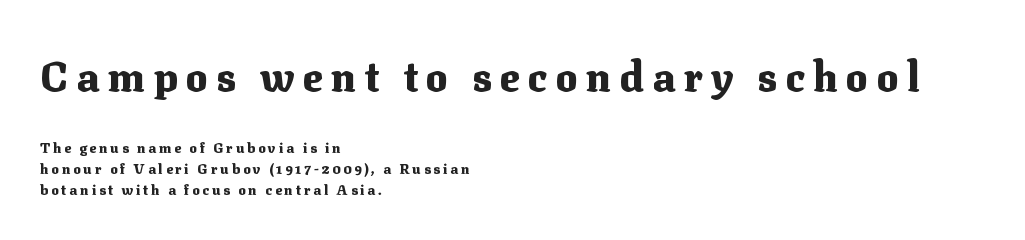
The font is running at its bold setting. Serifs: yes, visible at the terminals of the letterforms. Is this a fixed-width face? No — the glyphs have proportional, varying widths. The text block is weighted toward the left margin, trailing off unevenly rightward.
